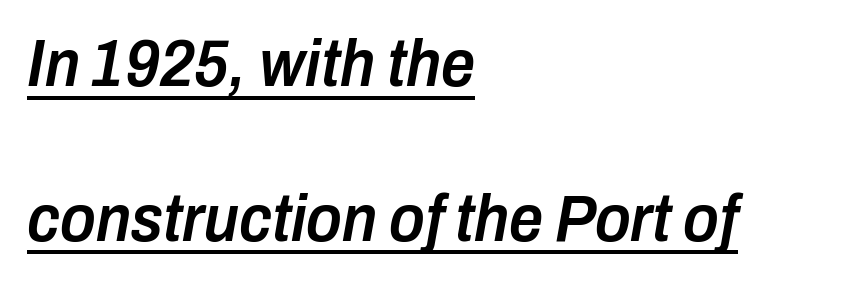
{"italic": "yes", "lean": "right", "slant_degrees": 10, "bold": "semi", "weight": "semibold", "width": "condensed", "stroke_contrast": "low", "x_height": "medium", "monospaced": "no", "underline": "yes", "align": "left", "line_spacing": "loose", "line_spacing_ratio": 2.31, "letter_spacing": "normal", "letter_spacing_em": 0.0, "glyph_px": 67}
